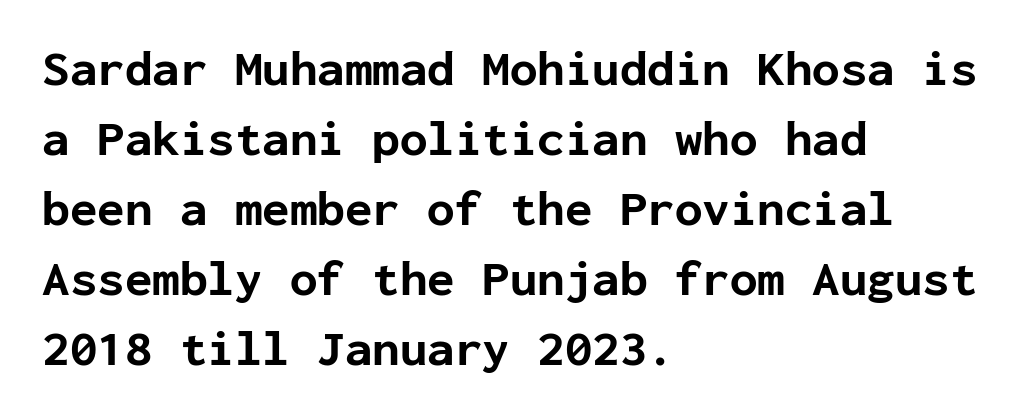
{"serif": "no", "italic": "no", "bold": "yes", "weight": "bold", "width": "normal", "stroke_contrast": "low", "x_height": "medium", "monospaced": "yes", "underline": "no", "align": "left", "line_spacing": "normal", "line_spacing_ratio": 1.4, "letter_spacing": "normal", "letter_spacing_em": 0.0, "glyph_px": 50}
